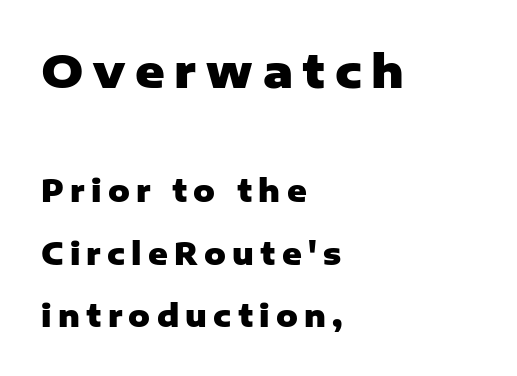
The tracking jumps out immediately: characters are airy and widely separated. Serifs: no, the terminals of the letterforms are clean. In this sample the first text group is rendered at the bigger scale. Does the weight exceed regular? Yes, all the way to bold. The lines are quadded left.
